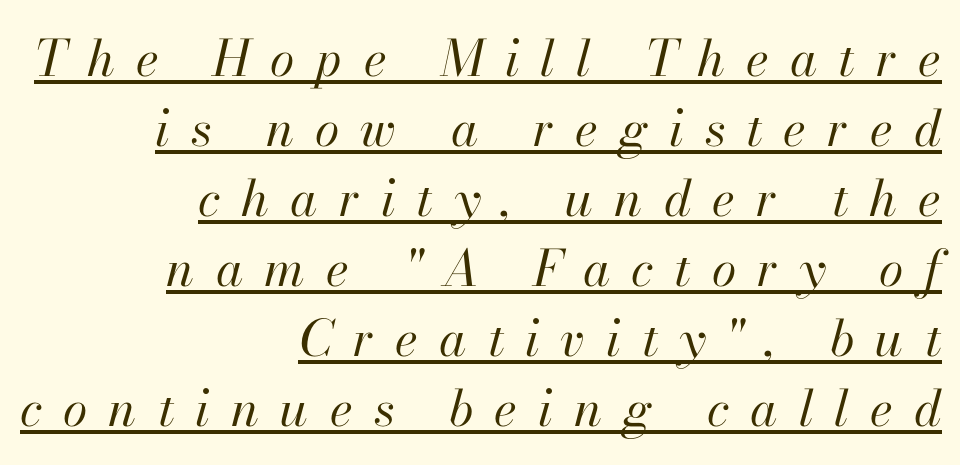
{"italic": "yes", "lean": "right", "slant_degrees": 13, "bold": "no", "weight": "regular", "width": "normal", "stroke_contrast": "high", "x_height": "small", "monospaced": "no", "underline": "yes", "align": "right", "line_spacing": "normal", "line_spacing_ratio": 1.4, "letter_spacing": "wide", "letter_spacing_em": 0.42, "glyph_px": 50}
